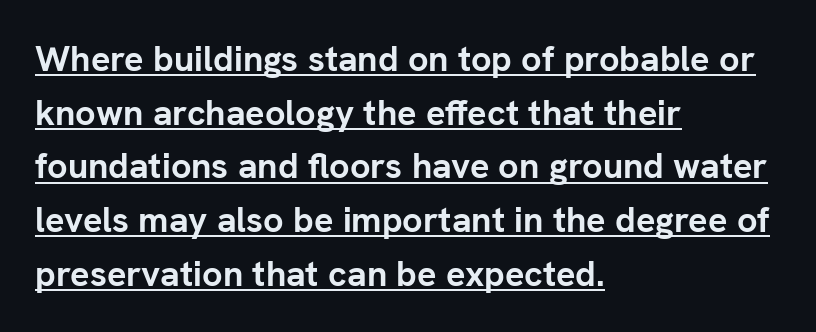
The image shows 36 px semibold sans-serif type, upright; set left-aligned, normal line spacing (1.49x), normal letter spacing, underlined; low stroke contrast and a medium x-height.
